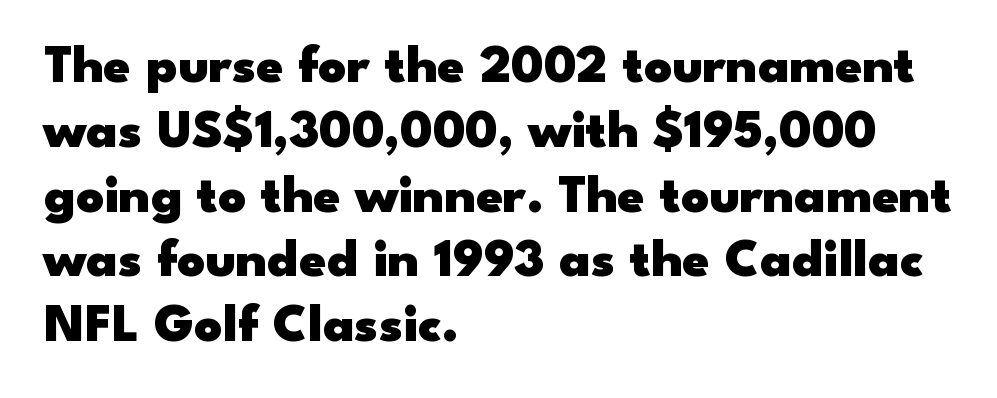
Q: Is the text bold? A: Yes.
Q: Is the text italic (slanted)? A: No, it is upright.
Q: Is the typeface a serif or a sans-serif typeface? A: Sans-serif.
Q: Is the text underlined? A: No.
Q: How is the paragraph aligned? A: Left-aligned.
Q: Is the spacing between letters normal or unusually wide? A: Normal.
Q: Width (condensed, normal, or wide)? A: Wide.
Q: Stroke contrast? A: Low.
Q: x-height? A: Small.
Q: Monospaced? A: No.
